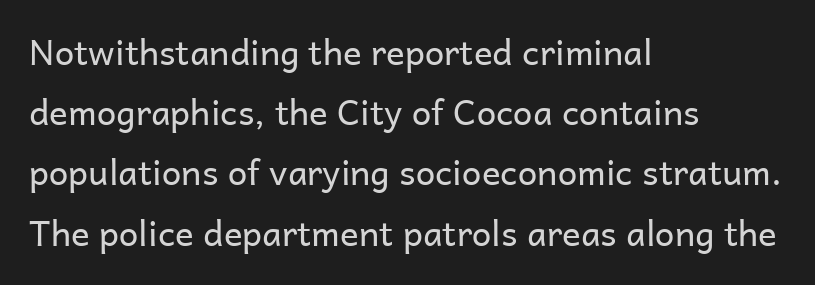
Q: Is the text bold? A: No.
Q: Is the text italic (slanted)? A: No, it is upright.
Q: Is the typeface a serif or a sans-serif typeface? A: Sans-serif.
Q: Is the text underlined? A: No.
Q: How is the paragraph aligned? A: Left-aligned.
Q: Is the spacing between letters normal or unusually wide? A: Normal.
Q: Width (condensed, normal, or wide)? A: Normal.
Q: Stroke contrast? A: Low.
Q: x-height? A: Medium.
Q: Monospaced? A: No.
